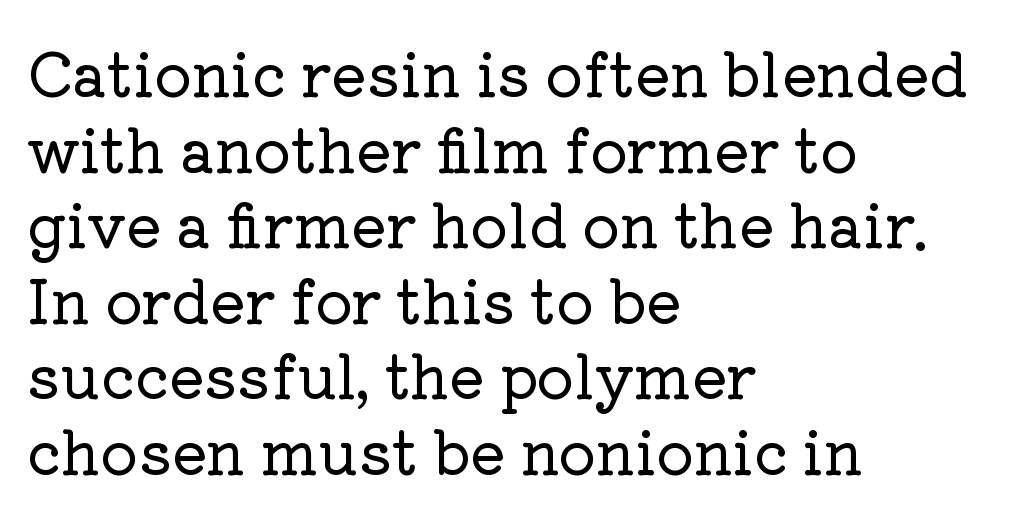
The image shows 59 px serif type, upright; set left-aligned, normal line spacing (1.28x), normal letter spacing, not underlined; low stroke contrast and a medium x-height.
